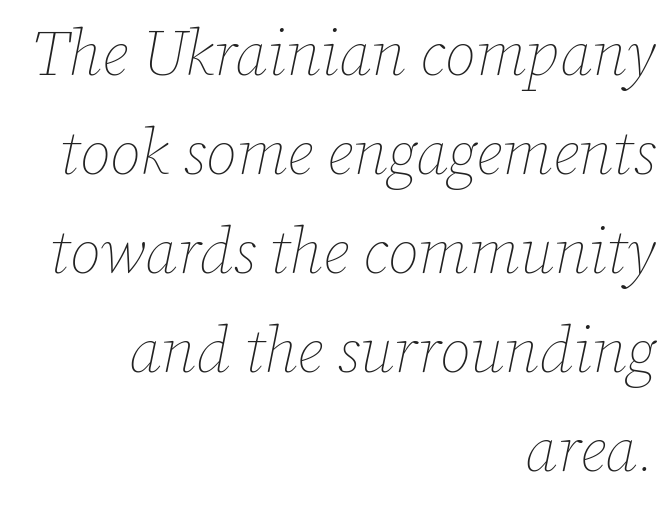
A normal amount of white space separates one row of letters from the next. The passage shown is typed in a proportional face where columns would drift. Weight: regular or lighter. Visually the block forms a straight wall on the right and a jagged coastline on the left. You can tell it's italic because the verticals aren't actually vertical. The letterforms sit shoulder to shoulder at normal distance.
